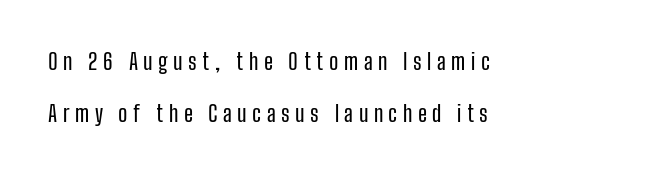
Q: Is the text italic (slanted)? A: No, it is upright.
Q: Is the text underlined? A: No.
Q: How is the paragraph aligned? A: Left-aligned.
Q: Is the spacing between letters normal or unusually wide? A: Unusually wide.
Q: Is the spacing between lines tight, normal or loose? A: Loose.
